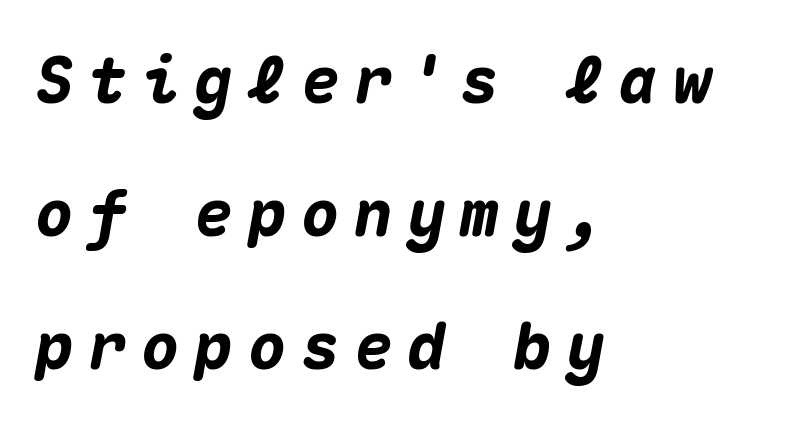
The image shows 64 px heavy type, italic (leaning right), monospaced; set left-aligned, loose line spacing (2.08x), unusually wide letter spacing (+0.23 em), not underlined; medium stroke contrast and a medium x-height.
